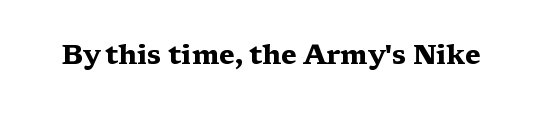
{"italic": "no", "bold": "yes", "underline": "no", "letter_spacing": "normal", "letter_spacing_em": 0.0, "glyph_px": 27}
